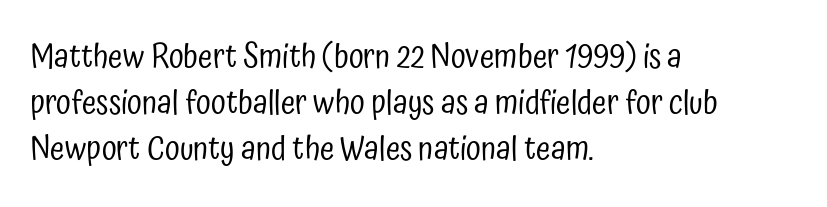
Observe the absence of serifs on each vertical stroke in this sample. Note the varied advance widths — an 'i' is clearly narrower than an 'm'. In terms of leading, this rendering sits right in the middle. Glance below the letters and you will spot only blank space. Words appear dense and cohesive because spacing is normal.
